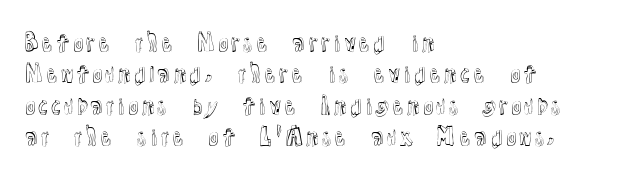
The image shows 22 px text type, upright; set left-aligned, normal line spacing (1.43x), normal letter spacing, not underlined.
